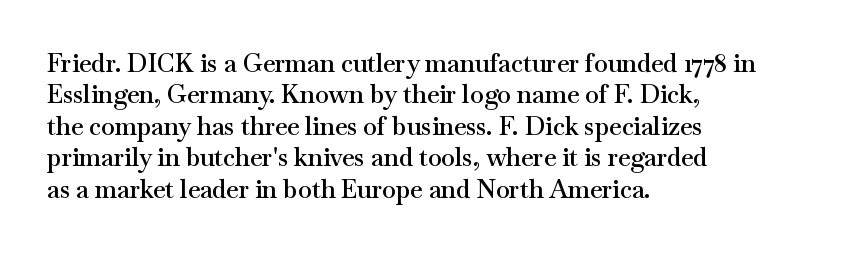
The image shows 25 px text type, upright; set left-aligned, normal line spacing (1.26x), normal letter spacing, not underlined.
